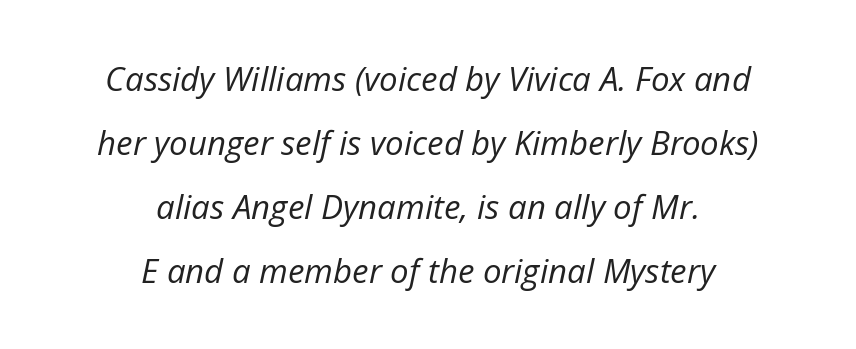
Is the stroke heavy? The answer is a plain regular-or-lighter. The string is rendered with underlining switched off. Caption: multi-line text, centered on the measure. Character widths vary here, with narrow letters taking less room than wide ones.
